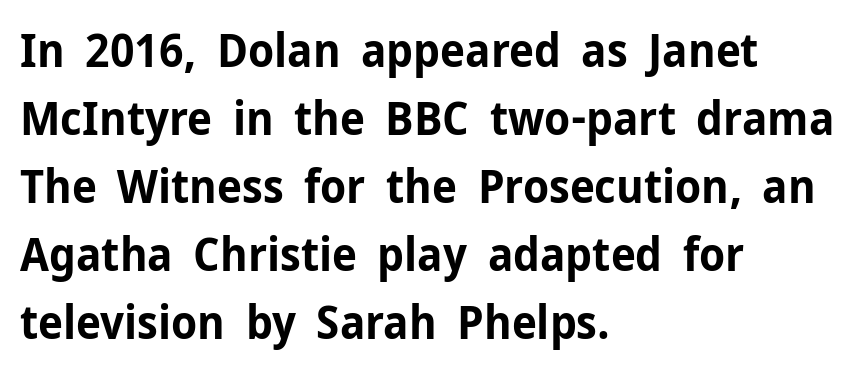
Q: Is the text bold? A: Yes.
Q: Is the text italic (slanted)? A: No, it is upright.
Q: Is the typeface a serif or a sans-serif typeface? A: Sans-serif.
Q: Is the text underlined? A: No.
Q: How is the paragraph aligned? A: Left-aligned.
Q: Is the spacing between letters normal or unusually wide? A: Normal.
Q: Is the spacing between lines tight, normal or loose? A: Normal.
Q: Width (condensed, normal, or wide)? A: Normal.
Q: Stroke contrast? A: Low.
Q: x-height? A: Medium.
Q: Monospaced? A: No.
